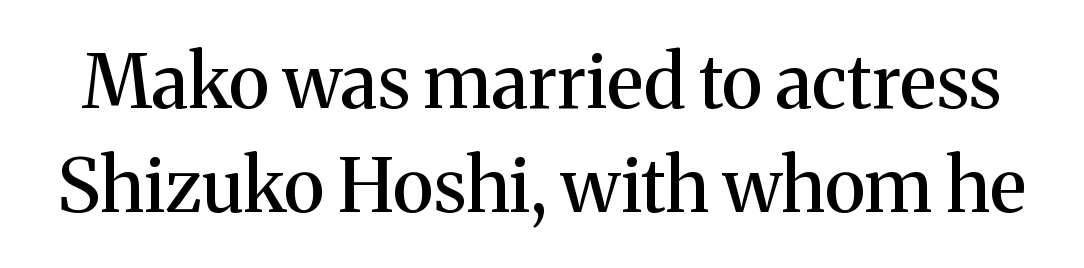
The image shows 74 px serif type, upright; set normal line spacing (1.4x), normal letter spacing, not underlined; medium stroke contrast and a medium x-height.
